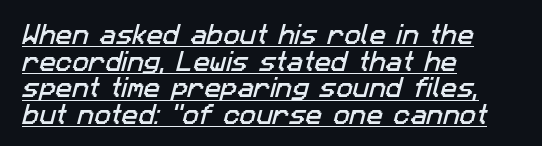
Q: Is the text underlined? A: Yes.
Q: How is the paragraph aligned? A: Left-aligned.
Q: Is the spacing between letters normal or unusually wide? A: Normal.
